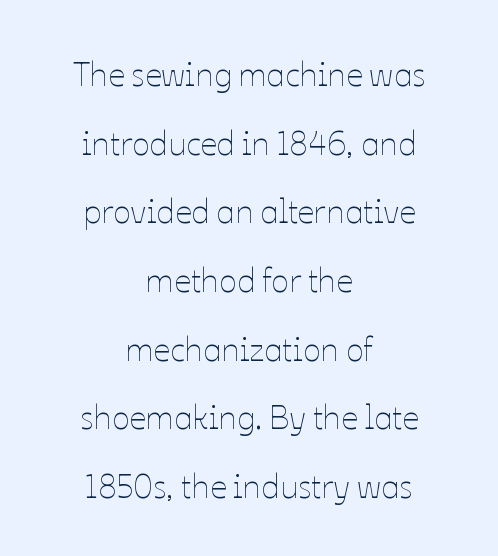
{"italic": "no", "bold": "no", "weight": "thin", "width": "normal", "stroke_contrast": "low", "x_height": "medium", "monospaced": "no", "underline": "no", "align": "center", "line_spacing": "loose", "line_spacing_ratio": 2.08, "letter_spacing": "normal", "letter_spacing_em": 0.0, "glyph_px": 33}
